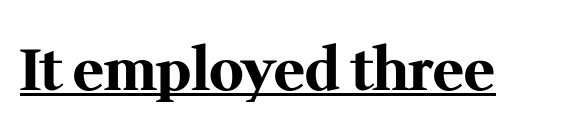
Q: Is the text bold? A: Yes.
Q: Is the text italic (slanted)? A: No, it is upright.
Q: Is the typeface a serif or a sans-serif typeface? A: Serif.
Q: Is the text underlined? A: Yes.
Q: Is the spacing between letters normal or unusually wide? A: Normal.
Q: Width (condensed, normal, or wide)? A: Normal.
Q: Stroke contrast? A: Medium.
Q: x-height? A: Medium.
Q: Monospaced? A: No.
